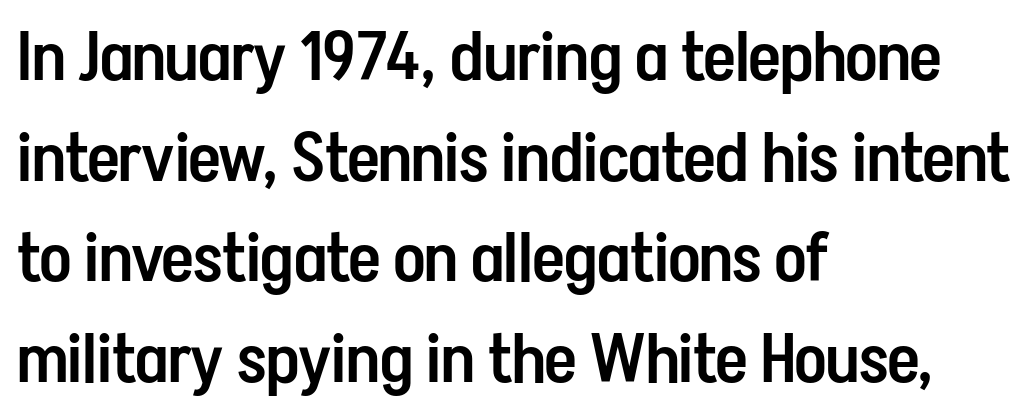
The image shows 69 px semibold, condensed sans-serif type, upright; set left-aligned, normal line spacing (1.46x), normal letter spacing, not underlined; low stroke contrast and a medium x-height.
